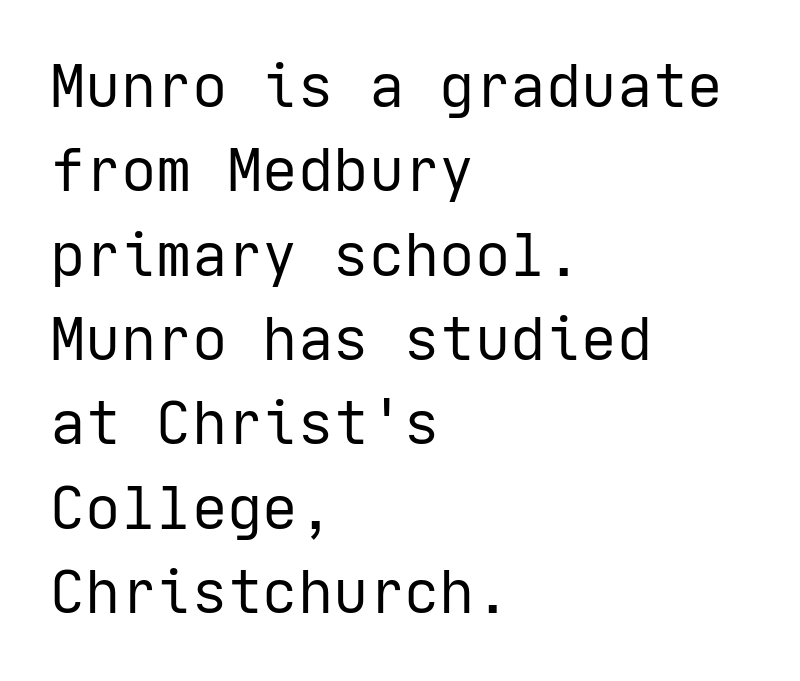
{"serif": "no", "italic": "no", "bold": "no", "weight": "regular", "width": "normal", "stroke_contrast": "low", "x_height": "medium", "underline": "no", "align": "left", "line_spacing": "normal", "line_spacing_ratio": 1.43, "letter_spacing": "normal", "letter_spacing_em": 0.0, "glyph_px": 59}
